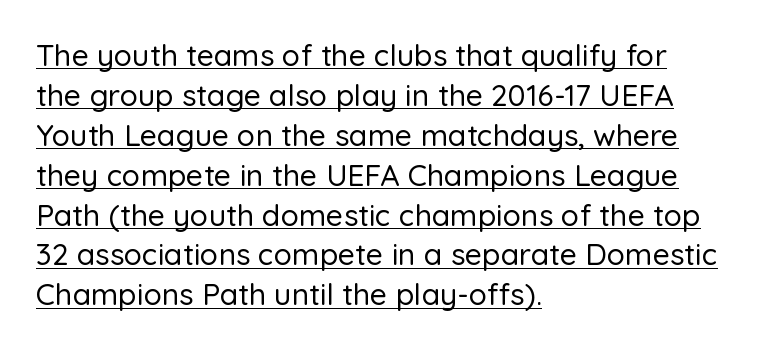
Q: Is the text italic (slanted)? A: No, it is upright.
Q: Is the typeface a serif or a sans-serif typeface? A: Sans-serif.
Q: Is the text underlined? A: Yes.
Q: How is the paragraph aligned? A: Left-aligned.
Q: Is the spacing between letters normal or unusually wide? A: Normal.
Q: Is the spacing between lines tight, normal or loose? A: Normal.
Q: Width (condensed, normal, or wide)? A: Normal.
Q: Stroke contrast? A: Low.
Q: x-height? A: Medium.
Q: Monospaced? A: No.
